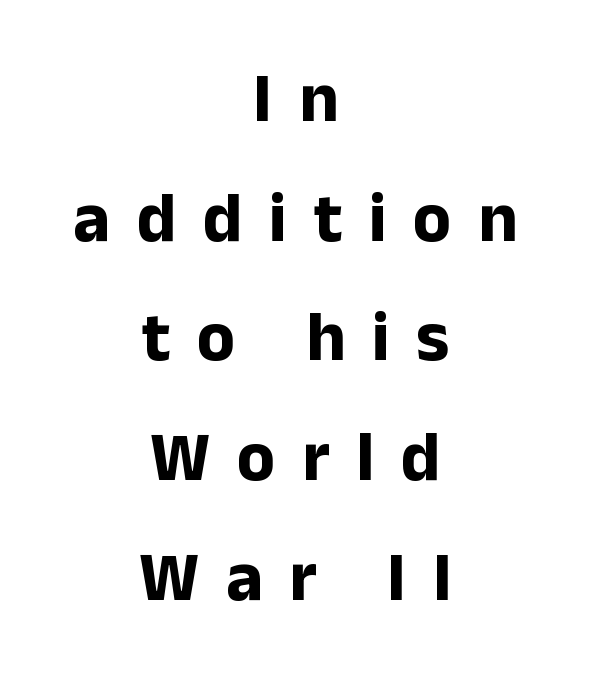
Q: Is the text bold? A: Yes.
Q: Is the text italic (slanted)? A: No, it is upright.
Q: Is the typeface a serif or a sans-serif typeface? A: Sans-serif.
Q: Is the text underlined? A: No.
Q: How is the paragraph aligned? A: Centered.
Q: Is the spacing between letters normal or unusually wide? A: Unusually wide.
Q: Width (condensed, normal, or wide)? A: Normal.
Q: Stroke contrast? A: Low.
Q: x-height? A: Medium.
Q: Monospaced? A: No.
